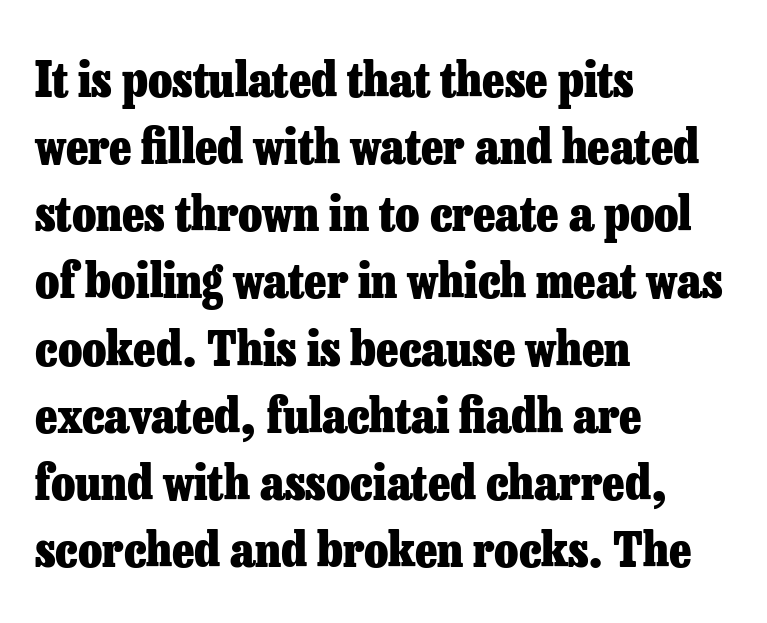
The image shows 49 px heavy serif type, upright; set left-aligned, normal line spacing (1.37x), normal letter spacing, not underlined; low stroke contrast and a medium x-height.
